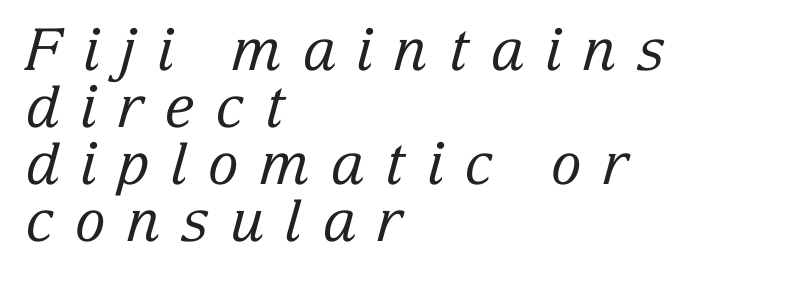
{"serif": "yes", "italic": "yes", "lean": "right", "slant_degrees": 15, "bold": "no", "weight": "regular", "width": "normal", "stroke_contrast": "low", "x_height": "medium", "monospaced": "no", "underline": "no", "align": "left", "line_spacing": "tight", "line_spacing_ratio": 0.98, "letter_spacing": "wide", "letter_spacing_em": 0.36, "glyph_px": 58}
